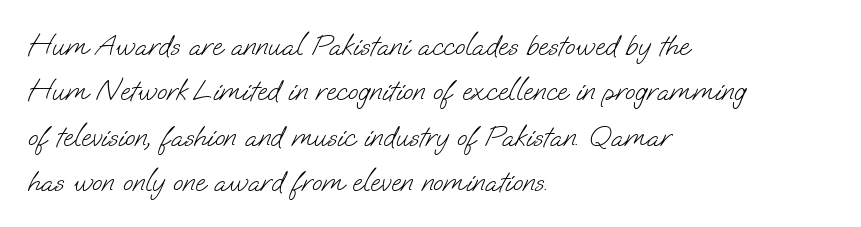
{"serif": "no", "bold": "no", "weight": "light", "width": "normal", "stroke_contrast": "low", "x_height": "small", "monospaced": "no", "underline": "no", "align": "left", "line_spacing": "normal", "line_spacing_ratio": 1.51, "letter_spacing": "normal", "letter_spacing_em": 0.0, "glyph_px": 30}
